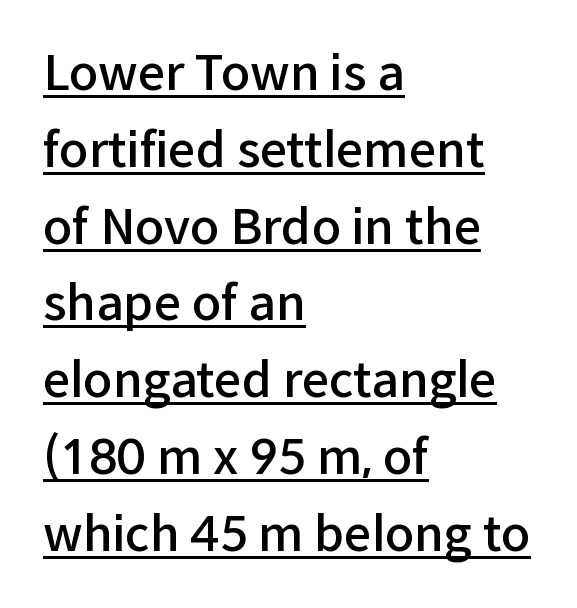
The letters advance in unequal steps, a hallmark of proportional type. What's the leading like? Ordinary, nothing unusual. The line texture is even and compact thanks to regular tracking. The specimen includes a rule beneath the text block's lines. The characters display no serif detailing; their extremities are plain.
